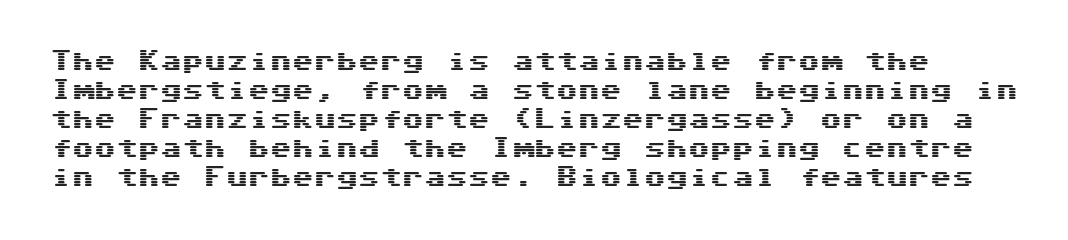
The image shows 22 px text type, upright; set normal line spacing (1.32x), normal letter spacing, not underlined.
